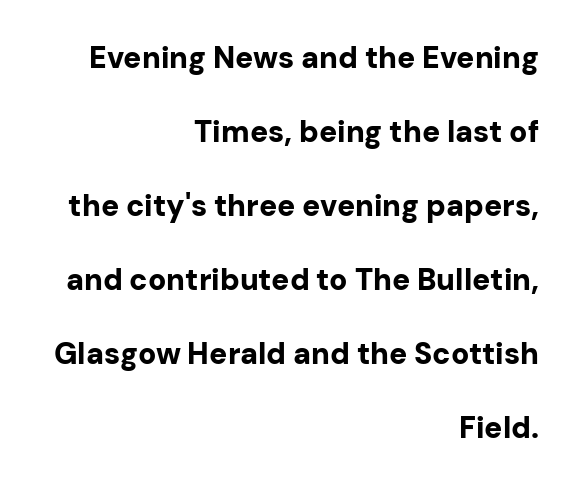
The image shows 30 px bold sans-serif type, upright; set right-aligned, loose line spacing (2.47x), normal letter spacing, not underlined; low stroke contrast and a medium x-height.
